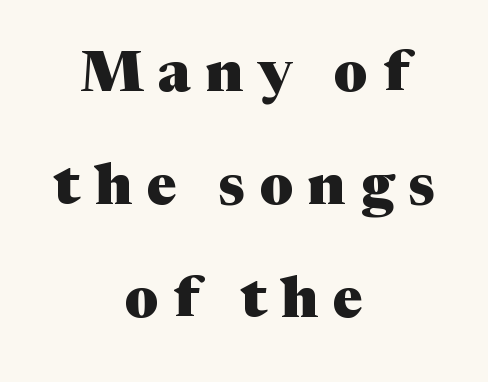
The face used here is proportionally spaced, like ordinary book or web type. Notice how thick the strokes are: this is what a full bold looks like. A centered setting, common on invitations and titles, is used for this passage. A typesetter would call this leading open, well beyond the default.
